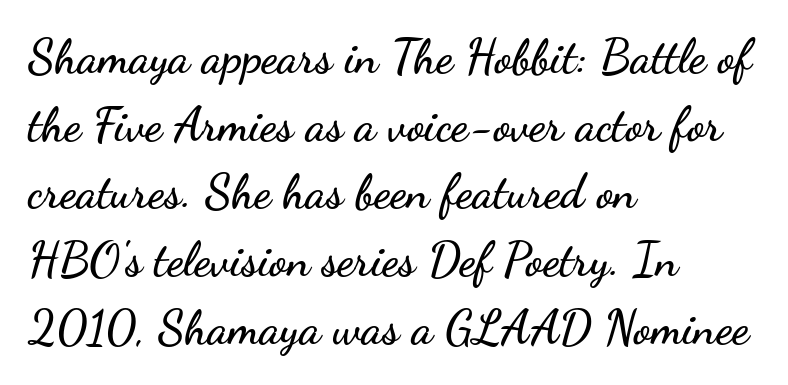
Q: Is the text italic (slanted)? A: Yes.
Q: Is the typeface a serif or a sans-serif typeface? A: Sans-serif.
Q: Is the text underlined? A: No.
Q: How is the paragraph aligned? A: Left-aligned.
Q: Is the spacing between letters normal or unusually wide? A: Normal.
Q: Is the spacing between lines tight, normal or loose? A: Normal.
Q: Width (condensed, normal, or wide)? A: Wide.
Q: Stroke contrast? A: Low.
Q: x-height? A: Small.
Q: Monospaced? A: No.
